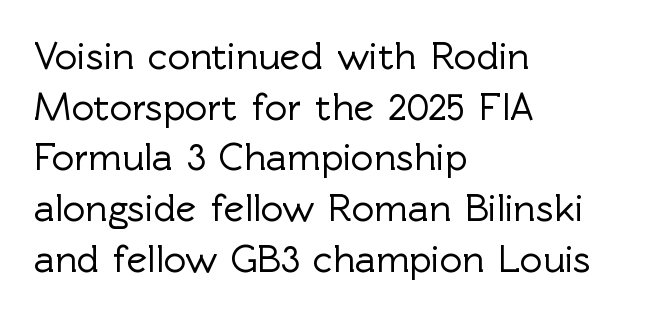
Q: Is the text italic (slanted)? A: No, it is upright.
Q: Is the typeface a serif or a sans-serif typeface? A: Sans-serif.
Q: Is the text underlined? A: No.
Q: How is the paragraph aligned? A: Left-aligned.
Q: Is the spacing between letters normal or unusually wide? A: Normal.
Q: Is the spacing between lines tight, normal or loose? A: Normal.
Q: Width (condensed, normal, or wide)? A: Normal.
Q: x-height? A: Medium.
Q: Monospaced? A: No.
